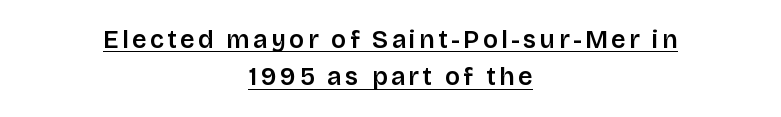
This is roman type, the default non-slanted kind. The rag falls on both sides of this text block equally. This rendering features underlined lettering. A typesetter would call this leading conventional body-copy spacing.
